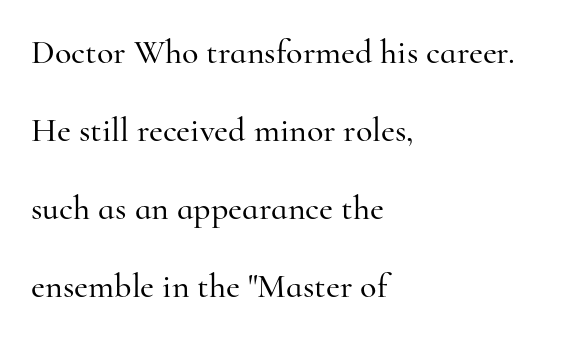
{"serif": "yes", "italic": "no", "width": "normal", "stroke_contrast": "high", "x_height": "small", "monospaced": "no", "underline": "no", "align": "left", "line_spacing": "loose", "line_spacing_ratio": 2.29, "letter_spacing": "normal", "letter_spacing_em": 0.0, "glyph_px": 34}
